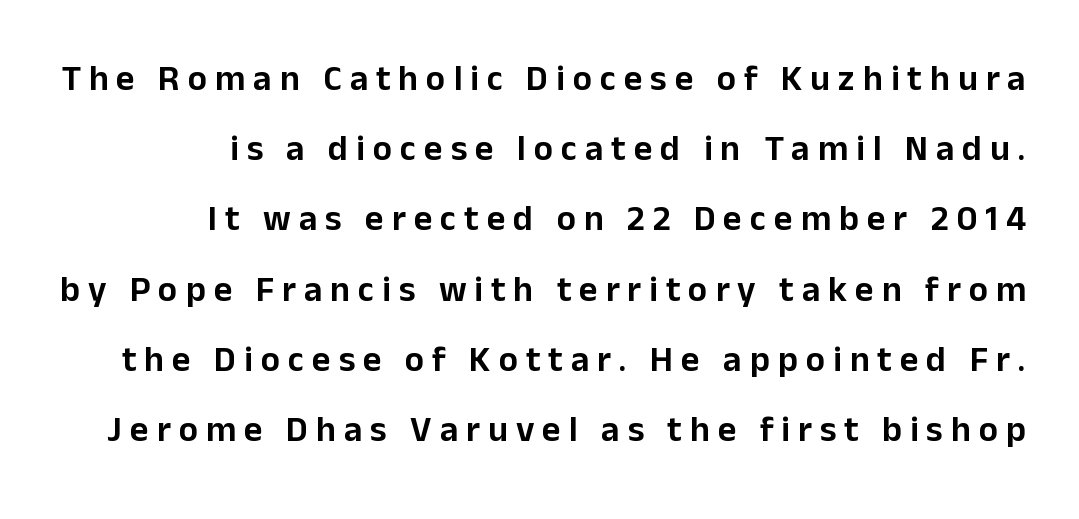
This sample is right-justified, so line beginnings fall wherever the words allow. Caption: expanded tracking, letters set apart. Is this a sans? Yes — the strokes have no serifs. Just letters on the line, the space beneath them empty. The passage shown stacks its lines with a broad gap. Notice how the stems are strictly vertical — no italics here.
